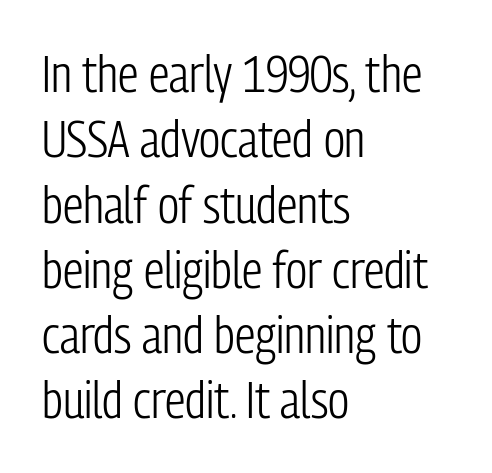
Horizontally, the lines are justified to the leading edge only. These lines are rendered in a variable-pitch font. Nope, not italic — everything's standing straight. Characters follow at the spacing the type designer built in.
